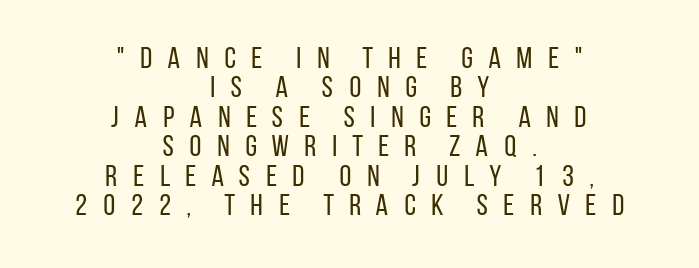
{"serif": "no", "italic": "no", "bold": "no", "weight": "regular", "width": "condensed", "stroke_contrast": "low", "x_height": "large", "monospaced": "no", "underline": "no", "align": "center", "line_spacing": "tight", "line_spacing_ratio": 0.98, "letter_spacing": "wide", "letter_spacing_em": 0.46, "glyph_px": 30}
